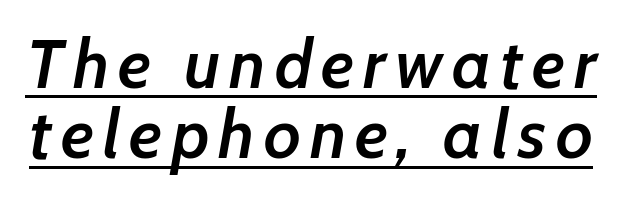
On the weight axis this lands at semibold, roughly 600. Character widths vary here, with narrow letters taking less room than wide ones. Tightly led — the rows are bunched. Slant detected: the letters are inclined. Beneath each row of characters lies a ruled line.
